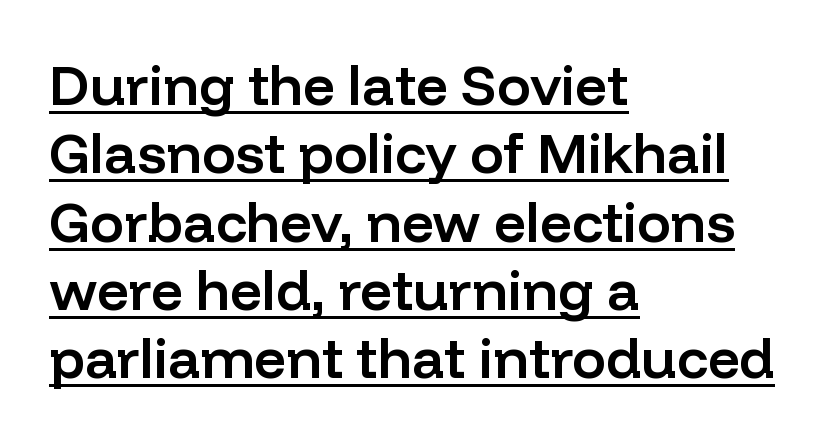
The image shows 56 px semibold sans-serif type, upright; set left-aligned, line spacing 1.22x, normal letter spacing, underlined; low stroke contrast and a medium x-height.
